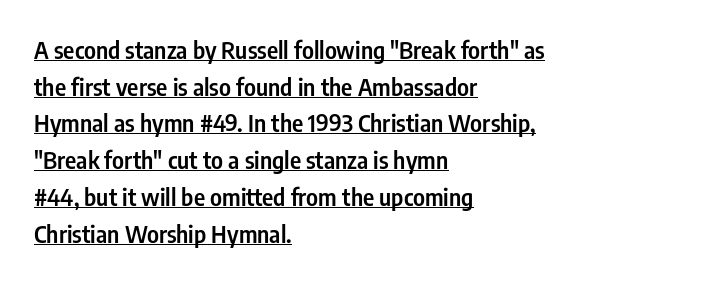
The image shows 24 px text type, upright; set left-aligned, normal line spacing (1.53x), normal letter spacing, underlined.
